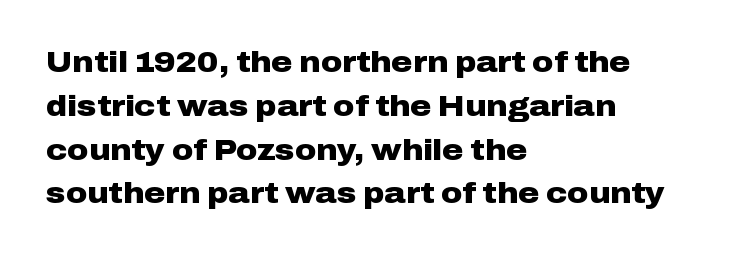
{"serif": "no", "italic": "no", "bold": "yes", "weight": "heavy", "width": "wide", "stroke_contrast": "low", "x_height": "medium", "monospaced": "no", "underline": "no", "align": "left", "line_spacing": "normal", "line_spacing_ratio": 1.51, "letter_spacing": "normal", "letter_spacing_em": 0.0, "glyph_px": 29}
